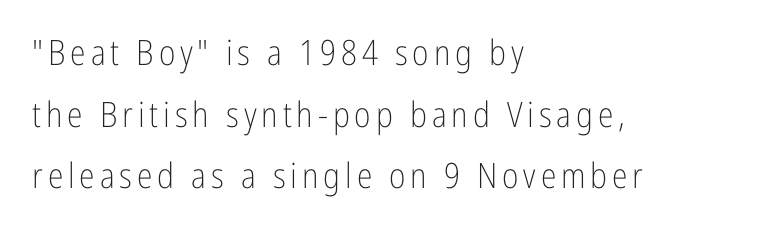
The image shows 35 px light, condensed sans-serif type, upright; set left-aligned, line spacing 1.76x, not underlined; low stroke contrast and a medium x-height.
